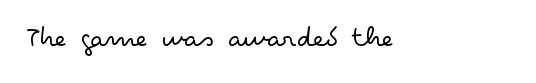
{"serif": "no", "italic": "no", "bold": "no", "weight": "light", "width": "wide", "stroke_contrast": "low", "x_height": "small", "monospaced": "no", "underline": "no", "letter_spacing": "normal", "letter_spacing_em": 0.0, "glyph_px": 30}
